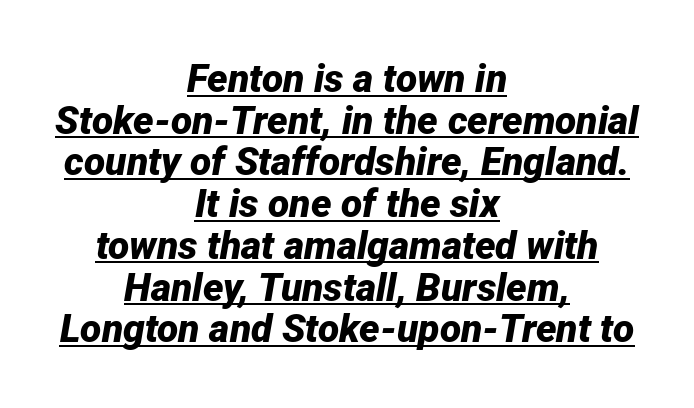
The passage shown is typed in a proportional face where columns would drift. A centered setting, common on invitations and titles, is used for this passage. Plenty of ink on the page — the face is bold. You can see a thin bar hugging the bottom of the glyphs.
